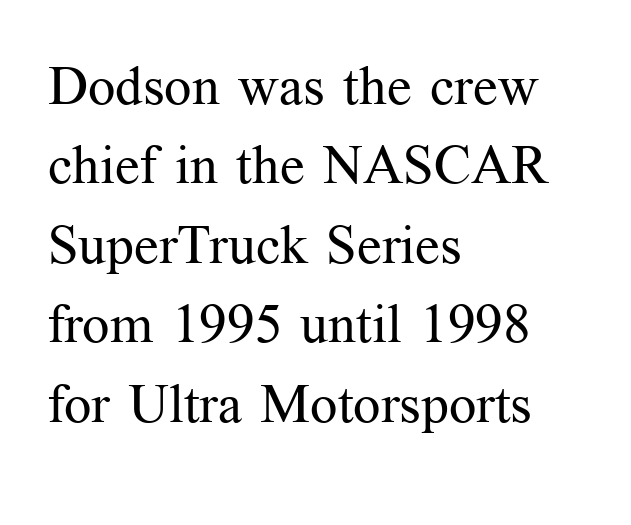
{"serif": "yes", "italic": "no", "bold": "no", "weight": "regular", "width": "normal", "stroke_contrast": "medium", "x_height": "medium", "monospaced": "no", "underline": "no", "align": "left", "line_spacing": "normal", "line_spacing_ratio": 1.47, "letter_spacing": "normal", "letter_spacing_em": 0.0, "glyph_px": 54}
